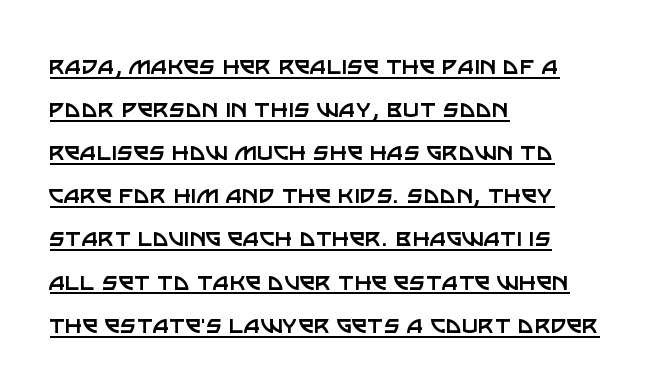
Q: Is the text bold? A: No.
Q: Is the text italic (slanted)? A: No, it is upright.
Q: Is the typeface a serif or a sans-serif typeface? A: Sans-serif.
Q: Is the text underlined? A: Yes.
Q: How is the paragraph aligned? A: Left-aligned.
Q: Is the spacing between letters normal or unusually wide? A: Normal.
Q: Is the spacing between lines tight, normal or loose? A: Normal.
Q: Width (condensed, normal, or wide)? A: Normal.
Q: Stroke contrast? A: Low.
Q: x-height? A: Large.
Q: Monospaced? A: No.
